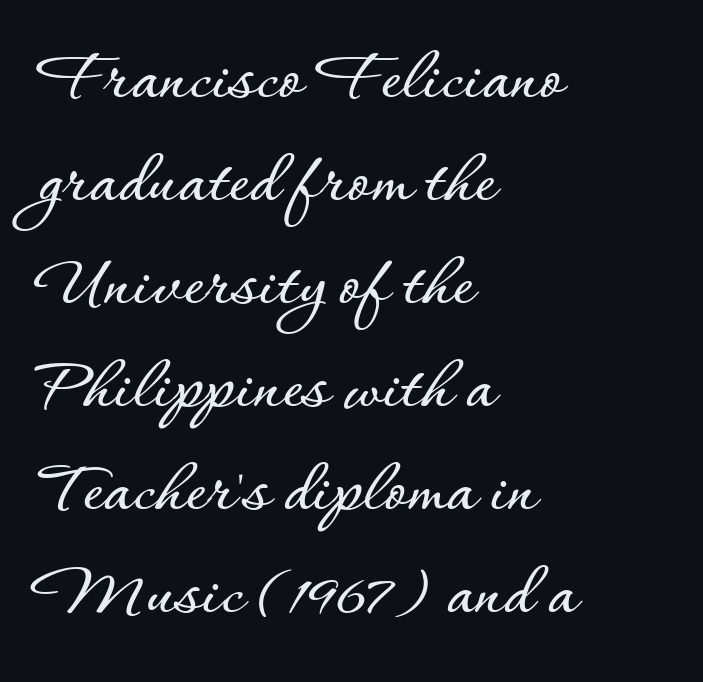
Q: Is the text italic (slanted)? A: Yes.
Q: Is the text underlined? A: No.
Q: How is the paragraph aligned? A: Left-aligned.
Q: Is the spacing between letters normal or unusually wide? A: Normal.
Q: Is the spacing between lines tight, normal or loose? A: Normal.
Q: Width (condensed, normal, or wide)? A: Normal.
Q: Stroke contrast? A: Low.
Q: x-height? A: Small.
Q: Monospaced? A: No.
